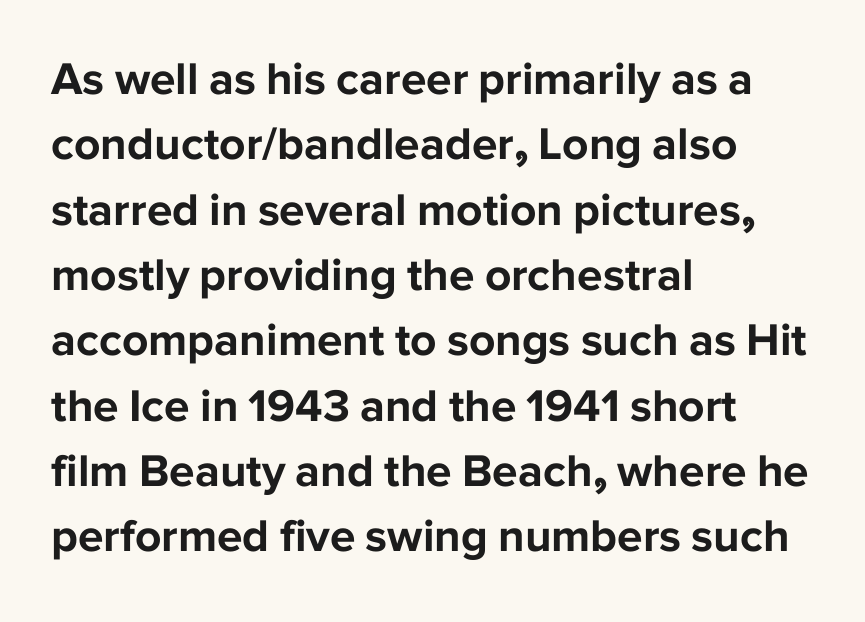
{"serif": "no", "italic": "no", "bold": "yes", "weight": "bold", "width": "normal", "stroke_contrast": "low", "x_height": "medium", "monospaced": "no", "underline": "no", "align": "left", "line_spacing": "normal", "line_spacing_ratio": 1.42, "letter_spacing": "normal", "letter_spacing_em": 0.0, "glyph_px": 46}
